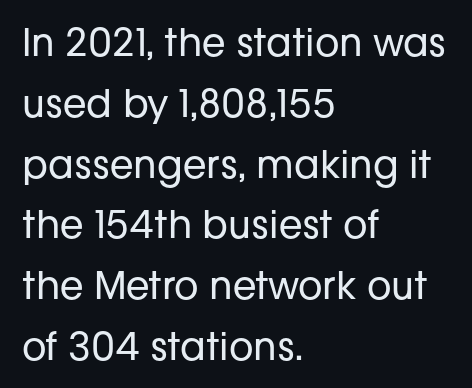
The image shows 38 px regular-weight sans-serif type, upright; set left-aligned, normal line spacing (1.6x), normal letter spacing, not underlined; low stroke contrast and a medium x-height.
